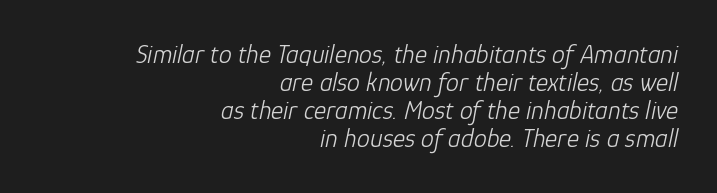
A bare baseline throughout the passage. Is the block centered? No — it sits flush against the right margin. The rendering keeps characters at their native spacing. In terms of posture, this sample is oblique. Summary of vertical rhythm: compact, with narrow interline spacing.
